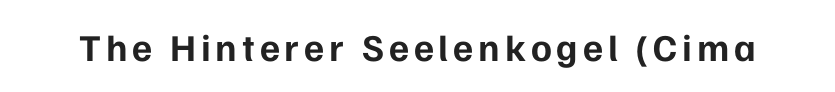
Q: Is the text bold? A: Yes.
Q: Is the text italic (slanted)? A: No, it is upright.
Q: Is the typeface a serif or a sans-serif typeface? A: Sans-serif.
Q: Is the text underlined? A: No.
Q: Width (condensed, normal, or wide)? A: Normal.
Q: Stroke contrast? A: Low.
Q: x-height? A: Medium.
Q: Monospaced? A: No.
